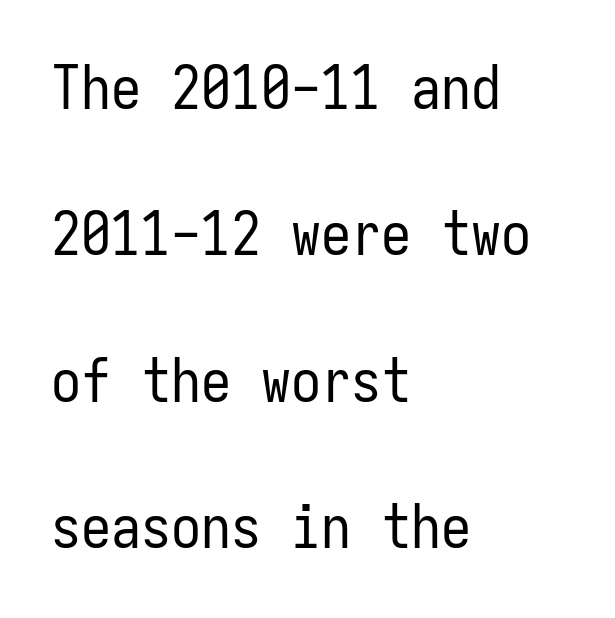
The image shows 60 px regular-weight, condensed sans-serif type, upright, monospaced; set left-aligned, loose line spacing (2.44x), normal letter spacing, not underlined; low stroke contrast and a medium x-height.
